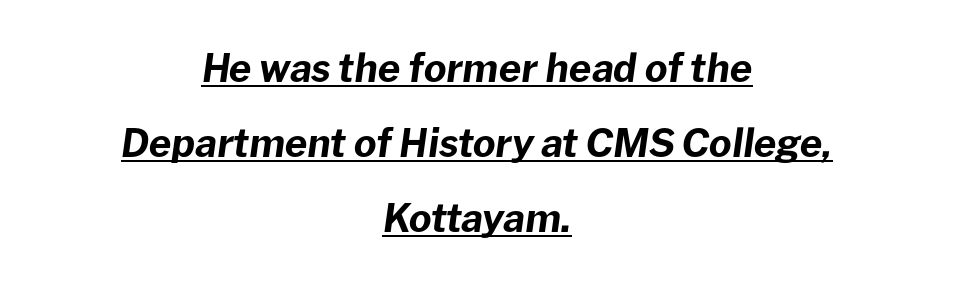
Note the varied advance widths — an 'i' is clearly narrower than an 'm'. This sample is center-justified, so both line endings float freely. In terms of letterspacing, this is plain default setting. The characters look thick and weighty, a clear bold.
